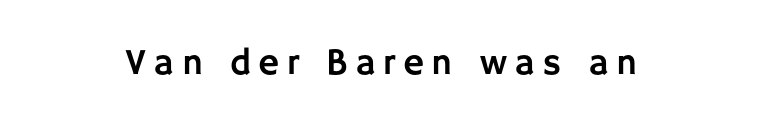
{"serif": "no", "italic": "no", "width": "normal", "stroke_contrast": "low", "x_height": "large", "monospaced": "no", "underline": "no", "letter_spacing": "wide", "letter_spacing_em": 0.21, "glyph_px": 36}
